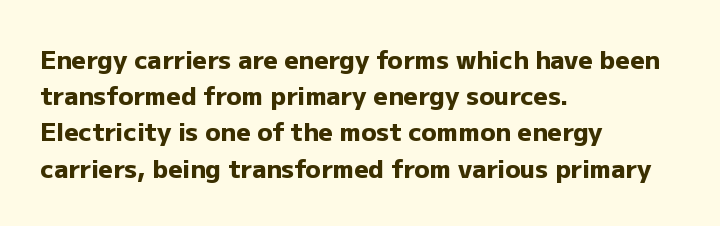
The image shows 25 px bold type, upright; set left-aligned, normal line spacing (1.45x), normal letter spacing, not underlined.
